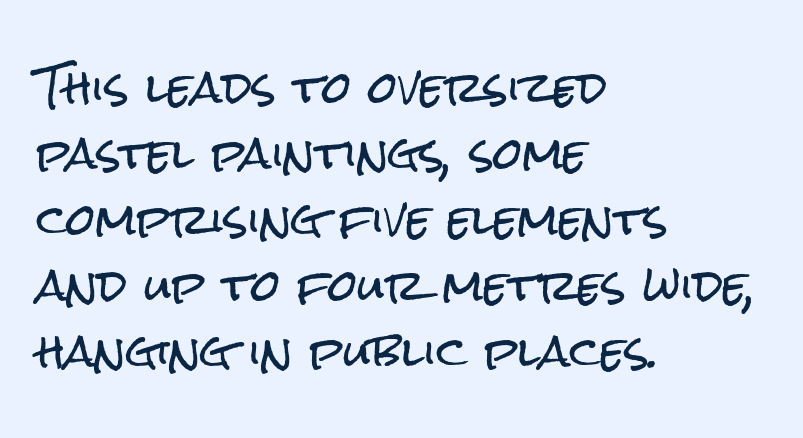
Q: Is the text italic (slanted)? A: No, it is upright.
Q: Is the typeface a serif or a sans-serif typeface? A: Sans-serif.
Q: Is the text underlined? A: No.
Q: How is the paragraph aligned? A: Left-aligned.
Q: Is the spacing between letters normal or unusually wide? A: Normal.
Q: Is the spacing between lines tight, normal or loose? A: Normal.
Q: Width (condensed, normal, or wide)? A: Condensed.
Q: Stroke contrast? A: Low.
Q: x-height? A: Medium.
Q: Monospaced? A: No.
